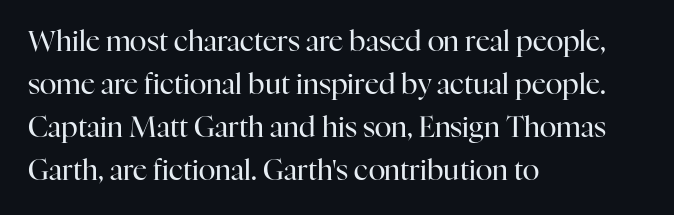
{"serif": "yes", "italic": "no", "bold": "no", "weight": "regular", "width": "normal", "stroke_contrast": "high", "x_height": "medium", "monospaced": "no", "underline": "no", "align": "left", "line_spacing": "normal", "line_spacing_ratio": 1.54, "letter_spacing": "normal", "letter_spacing_em": 0.0, "glyph_px": 28}
